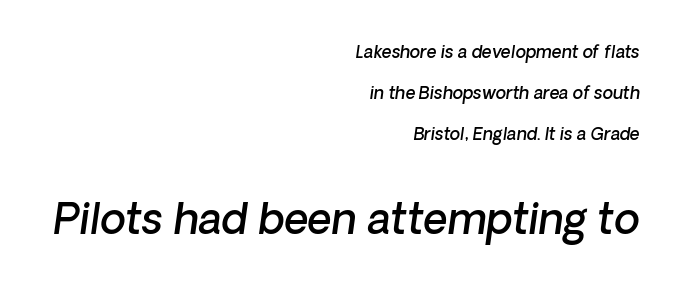
{"italic": "yes", "lean": "right", "slant_degrees": 8, "bold": "semi", "weight": "semibold", "width": "normal", "stroke_contrast": "low", "x_height": "medium", "monospaced": "no", "underline": "no", "align": "right", "line_spacing": "loose", "line_spacing_ratio": 2.41, "letter_spacing": "normal", "letter_spacing_em": 0.0, "larger_block": "second", "size_ratio": 2.47, "glyph_px": 42}
